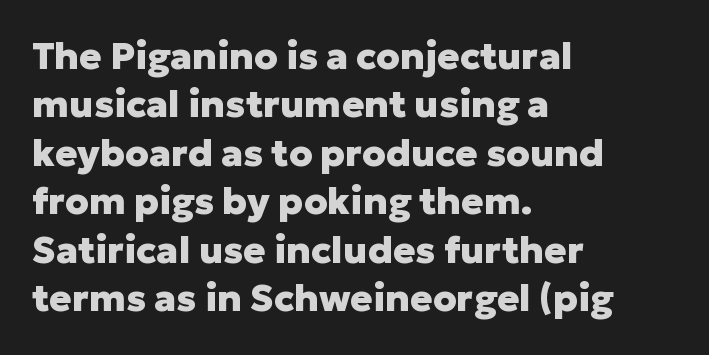
Q: Is the text bold? A: Yes.
Q: Is the text italic (slanted)? A: No, it is upright.
Q: Is the typeface a serif or a sans-serif typeface? A: Sans-serif.
Q: Is the text underlined? A: No.
Q: How is the paragraph aligned? A: Left-aligned.
Q: Is the spacing between letters normal or unusually wide? A: Normal.
Q: Is the spacing between lines tight, normal or loose? A: Normal.
Q: Width (condensed, normal, or wide)? A: Normal.
Q: Stroke contrast? A: Low.
Q: x-height? A: Medium.
Q: Monospaced? A: No.
